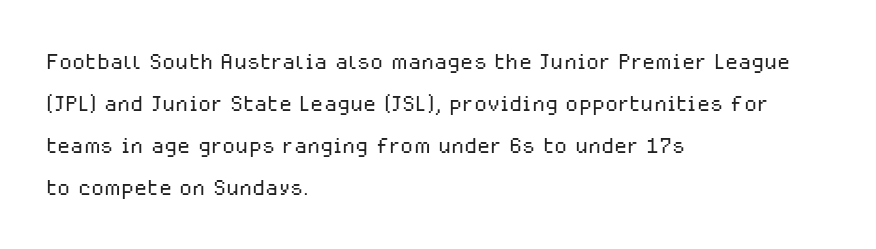
Q: Is the text bold? A: No.
Q: Is the text italic (slanted)? A: No, it is upright.
Q: Is the typeface a serif or a sans-serif typeface? A: Sans-serif.
Q: Is the text underlined? A: No.
Q: How is the paragraph aligned? A: Left-aligned.
Q: Is the spacing between letters normal or unusually wide? A: Normal.
Q: Is the spacing between lines tight, normal or loose? A: Normal.
Q: Width (condensed, normal, or wide)? A: Normal.
Q: Stroke contrast? A: Low.
Q: x-height? A: Medium.
Q: Monospaced? A: No.
